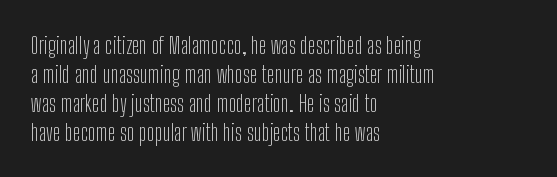
The image shows 23 px text type, upright; set left-aligned, normal line spacing (1.26x), normal letter spacing, not underlined.
